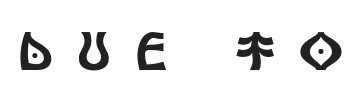
Q: Is the text italic (slanted)? A: No, it is upright.
Q: Is the typeface a serif or a sans-serif typeface? A: Sans-serif.
Q: Is the text underlined? A: No.
Q: Is the spacing between letters normal or unusually wide? A: Unusually wide.
Q: Width (condensed, normal, or wide)? A: Condensed.
Q: x-height? A: Large.
Q: Monospaced? A: No.
